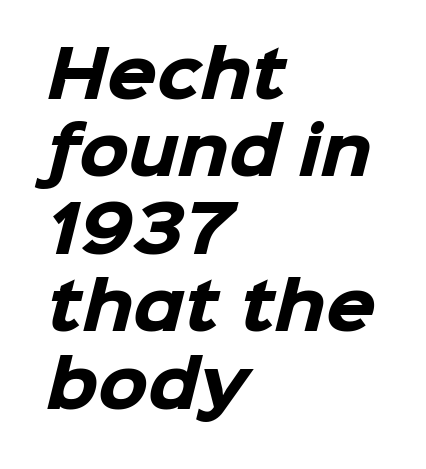
Q: Is the text bold? A: Yes.
Q: Is the typeface a serif or a sans-serif typeface? A: Sans-serif.
Q: Is the text underlined? A: No.
Q: How is the paragraph aligned? A: Left-aligned.
Q: Is the spacing between letters normal or unusually wide? A: Normal.
Q: Width (condensed, normal, or wide)? A: Normal.
Q: Stroke contrast? A: Low.
Q: x-height? A: Medium.
Q: Monospaced? A: No.
